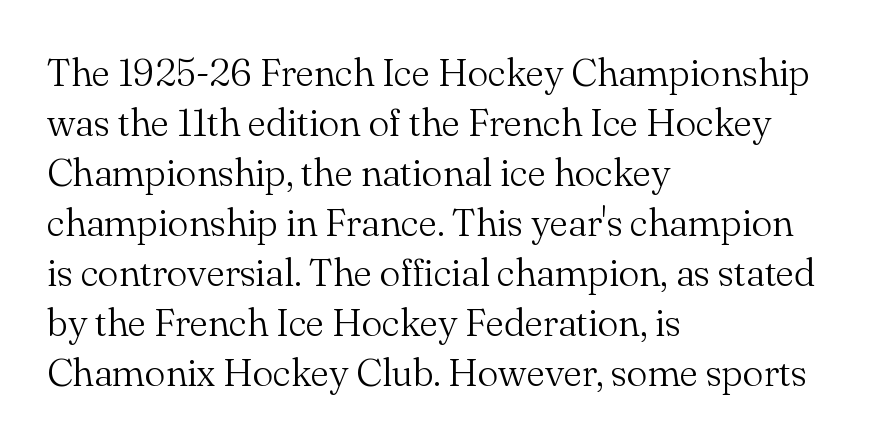
Q: Is the text bold? A: No.
Q: Is the text italic (slanted)? A: No, it is upright.
Q: Is the typeface a serif or a sans-serif typeface? A: Serif.
Q: Is the text underlined? A: No.
Q: How is the paragraph aligned? A: Left-aligned.
Q: Is the spacing between letters normal or unusually wide? A: Normal.
Q: Is the spacing between lines tight, normal or loose? A: Normal.
Q: Width (condensed, normal, or wide)? A: Normal.
Q: Stroke contrast? A: Medium.
Q: x-height? A: Small.
Q: Monospaced? A: No.
